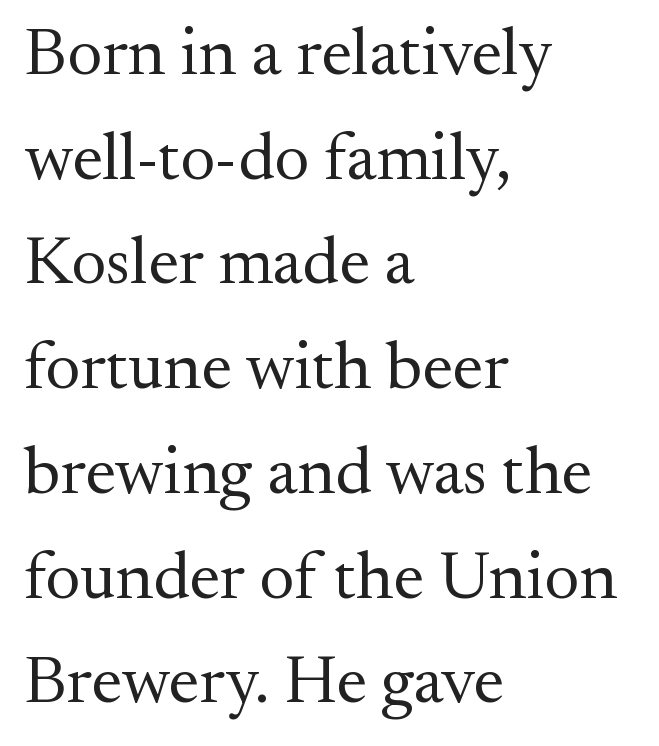
{"serif": "yes", "italic": "no", "bold": "no", "weight": "regular", "width": "normal", "stroke_contrast": "medium", "x_height": "small", "monospaced": "no", "underline": "no", "align": "left", "line_spacing": "normal", "line_spacing_ratio": 1.54, "letter_spacing": "normal", "letter_spacing_em": 0.0, "glyph_px": 68}
